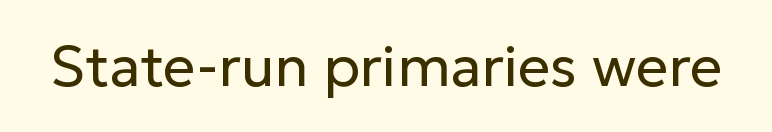
{"serif": "no", "italic": "no", "bold": "no", "weight": "regular", "width": "normal", "stroke_contrast": "low", "x_height": "medium", "monospaced": "no", "underline": "no", "letter_spacing": "normal", "letter_spacing_em": 0.0, "glyph_px": 57}
